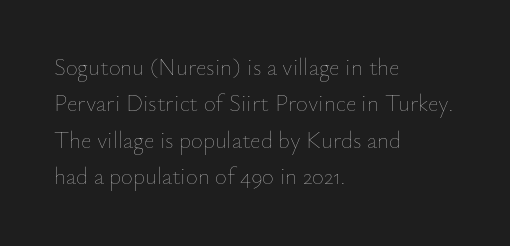
{"italic": "no", "bold": "no", "underline": "no", "align": "left", "line_spacing": "normal", "line_spacing_ratio": 1.58, "letter_spacing": "normal", "letter_spacing_em": 0.0, "glyph_px": 23}
